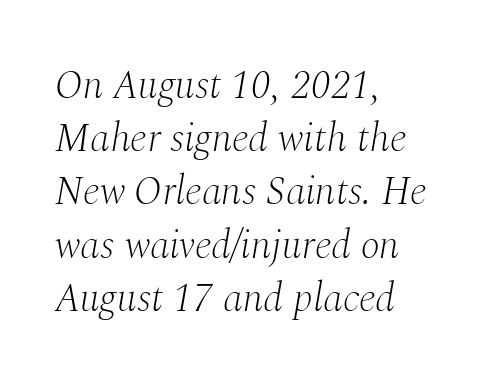
Q: Is the text bold? A: No.
Q: Is the text italic (slanted)? A: Yes, it leans right by about 10 degrees.
Q: Is the typeface a serif or a sans-serif typeface? A: Serif.
Q: Is the text underlined? A: No.
Q: How is the paragraph aligned? A: Left-aligned.
Q: Is the spacing between letters normal or unusually wide? A: Normal.
Q: Is the spacing between lines tight, normal or loose? A: Normal.
Q: Width (condensed, normal, or wide)? A: Normal.
Q: Stroke contrast? A: Medium.
Q: x-height? A: Medium.
Q: Monospaced? A: No.
